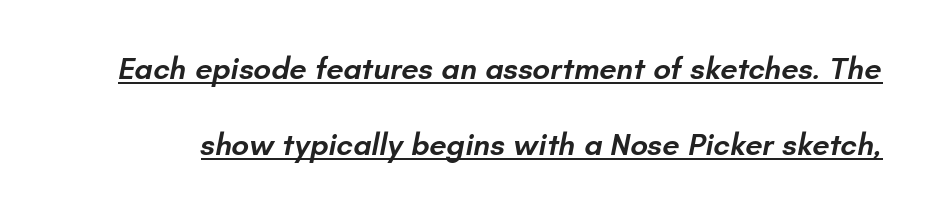
The image shows 31 px semibold sans-serif type; set loose line spacing (2.46x), normal letter spacing, underlined; low stroke contrast and a small x-height.
